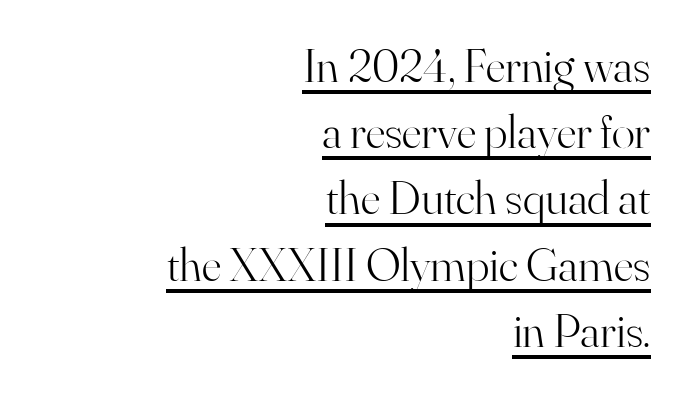
Q: Is the text bold? A: No.
Q: Is the text italic (slanted)? A: No, it is upright.
Q: Is the typeface a serif or a sans-serif typeface? A: Serif.
Q: Is the text underlined? A: Yes.
Q: How is the paragraph aligned? A: Right-aligned.
Q: Is the spacing between letters normal or unusually wide? A: Normal.
Q: Is the spacing between lines tight, normal or loose? A: Normal.
Q: Width (condensed, normal, or wide)? A: Normal.
Q: Stroke contrast? A: High.
Q: x-height? A: Small.
Q: Monospaced? A: No.
